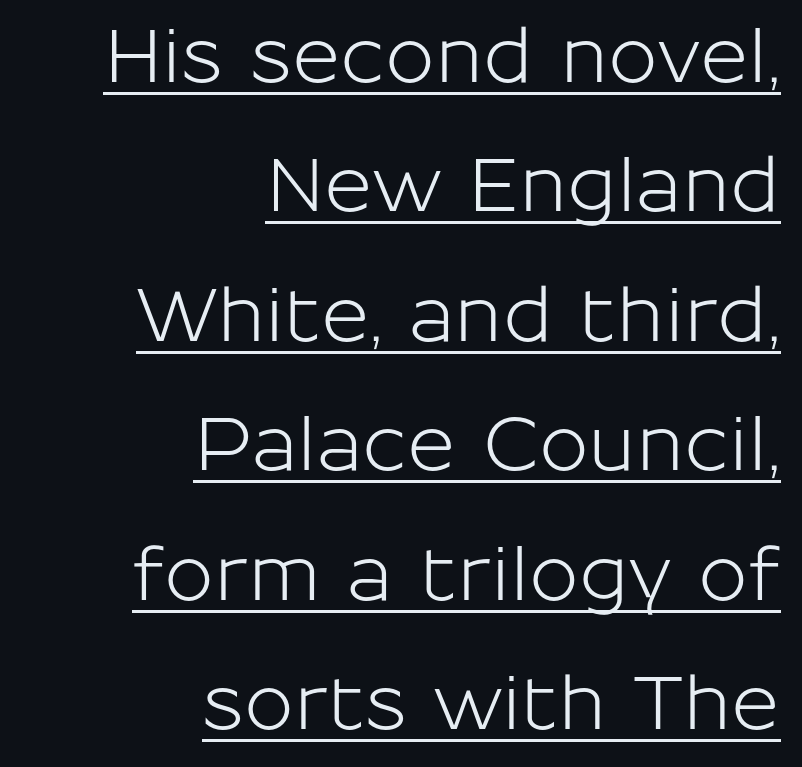
Notice how a bar underscores the lettering throughout. Characters remain perfectly vertical along every line. The rendering shows plain stroke endings on the letterforms — a sans-serif design. If you drew a ruler down the right edge, every line would touch it. Spacing verdict: proportional, widths tailored to each character.
